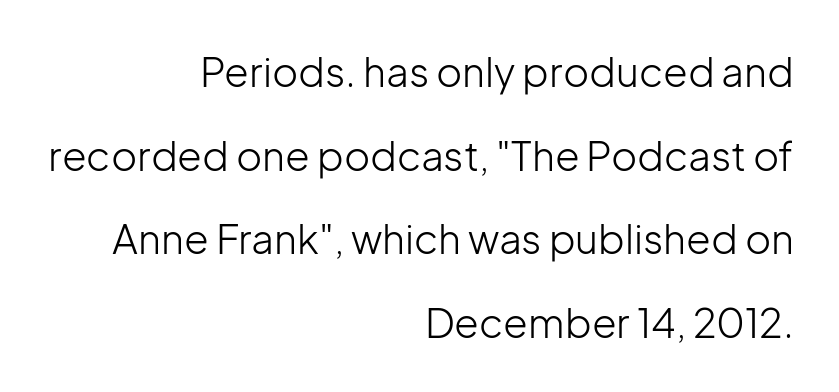
Think standard paragraph weight, or any step lighter than that. What's the leading like? Stretched, with rows far apart. A typesetter would call this proportional, since set widths differ per character. The lines in this sample share a right terminus and differ only in where they begin. Caption: standard tracking, unaltered. Posture: vertical.
